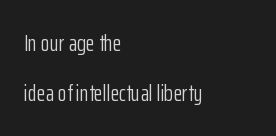
Is the letter spacing exaggerated? No — it looks like the ordinary default. The passage shown is not bold in any degree. Glance below the letters and you will spot only blank space. What's the leading like? Stretched, with rows far apart.
